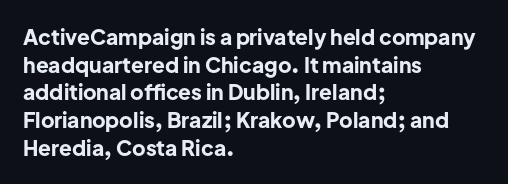
Q: Is the text bold? A: Yes.
Q: Is the text italic (slanted)? A: No, it is upright.
Q: Is the text underlined? A: No.
Q: How is the paragraph aligned? A: Left-aligned.
Q: Is the spacing between letters normal or unusually wide? A: Normal.
Q: Is the spacing between lines tight, normal or loose? A: Normal.
